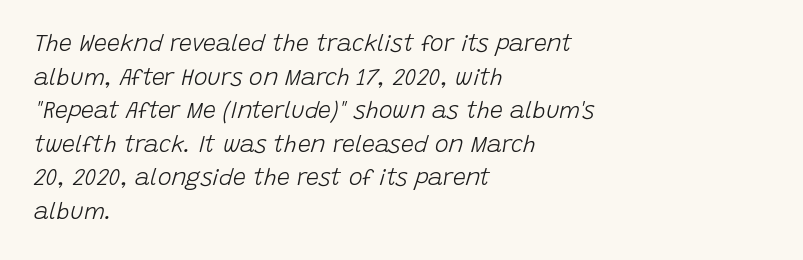
Q: Is the text bold? A: No.
Q: Is the text italic (slanted)? A: Yes, it leans right by about 15 degrees.
Q: Is the text underlined? A: No.
Q: How is the paragraph aligned? A: Left-aligned.
Q: Is the spacing between letters normal or unusually wide? A: Normal.
Q: Is the spacing between lines tight, normal or loose? A: Normal.
